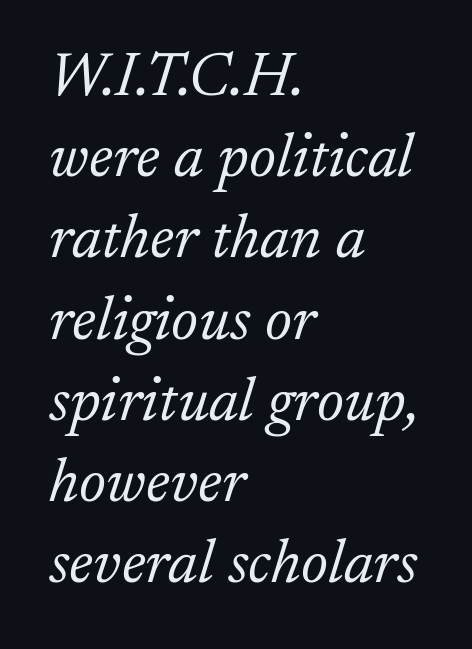
The image shows 62 px light serif type, italic (leaning right); set left-aligned, normal line spacing (1.31x), normal letter spacing, not underlined; low stroke contrast and a small x-height.
